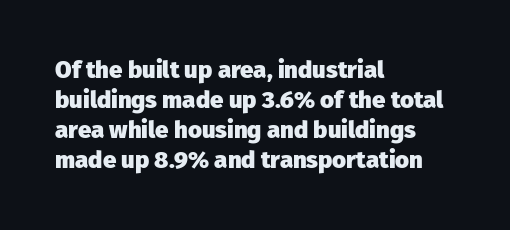
The image shows 24 px bold type, upright; set left-aligned, normal line spacing (1.25x), normal letter spacing, not underlined.
